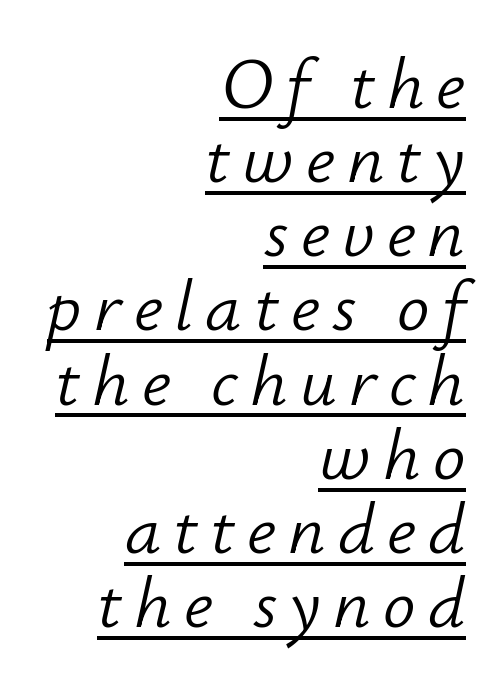
{"italic": "yes", "lean": "right", "slant_degrees": 12, "bold": "no", "weight": "light", "width": "normal", "stroke_contrast": "low", "x_height": "small", "monospaced": "no", "underline": "yes", "align": "right", "line_spacing": "tight", "line_spacing_ratio": 1.03, "glyph_px": 72}
